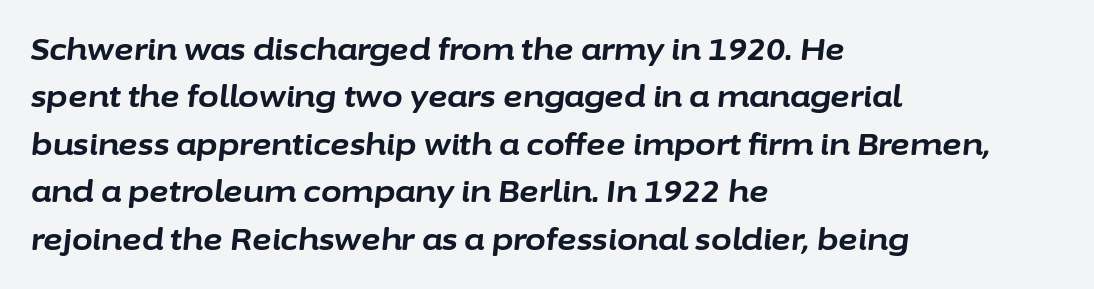
Only glyphs here, with clear space below each row. The text carries the slant typical of an italic or oblique font. Notice how thick the strokes are: this is what a full bold looks like. A student would call this left alignment; a typographer would say flush left, rag right.
